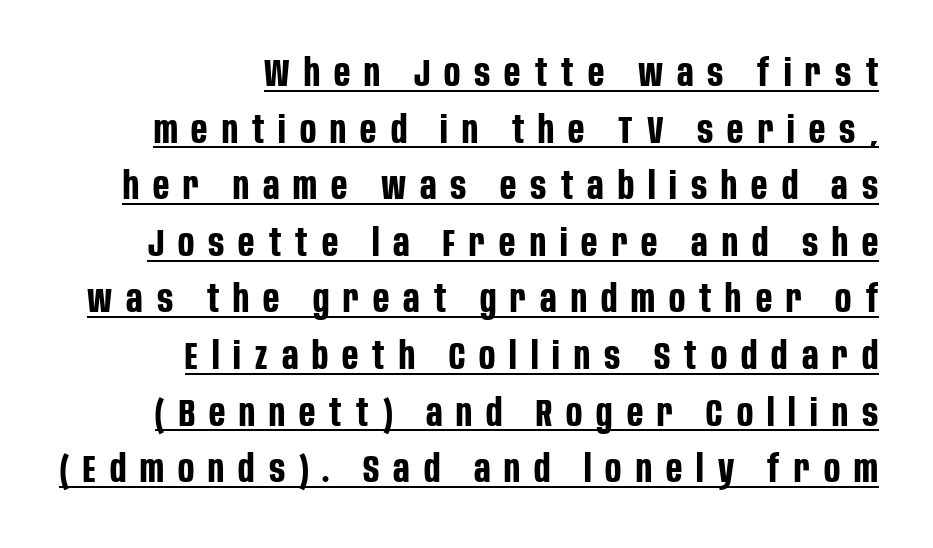
The image shows 38 px bold, condensed sans-serif type, upright; set right-aligned, normal line spacing (1.49x), unusually wide letter spacing (+0.37 em), underlined; low stroke contrast and a large x-height.
